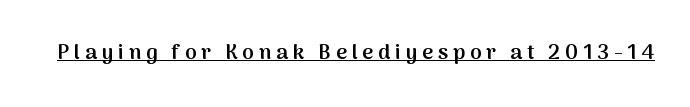
The image shows 21 px text type, upright; set unusually wide letter spacing (+0.23 em), underlined.
